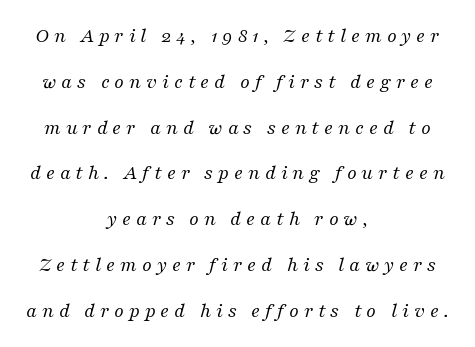
{"italic": "yes", "lean": "right", "slant_degrees": 16, "bold": "no", "underline": "no", "align": "center", "line_spacing": "loose", "line_spacing_ratio": 2.18, "letter_spacing": "wide", "letter_spacing_em": 0.23, "glyph_px": 21}
